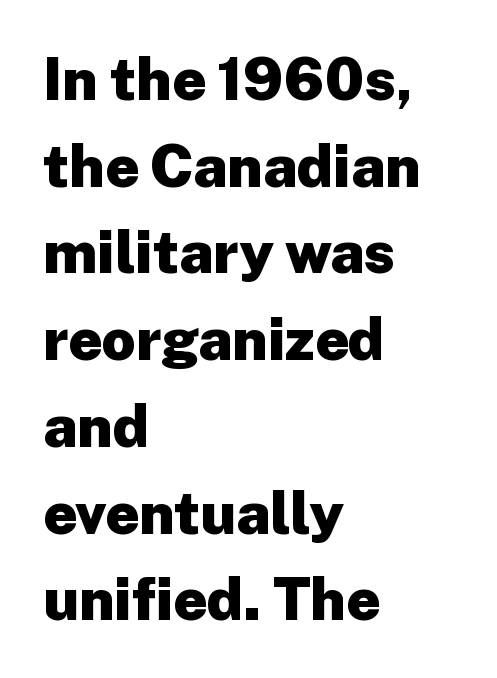
{"serif": "no", "italic": "no", "bold": "yes", "weight": "heavy", "width": "normal", "stroke_contrast": "low", "x_height": "medium", "monospaced": "no", "underline": "no", "align": "left", "line_spacing": "normal", "line_spacing_ratio": 1.47, "letter_spacing": "normal", "letter_spacing_em": 0.0, "glyph_px": 59}
